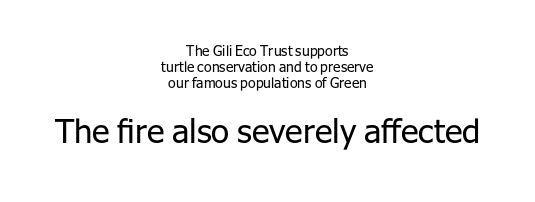
The type family on display is of the sans-serif kind. The passage is arranged like a title page — every line centered. The font sits on the lighter half of the weight spectrum, regular included. It's the straight-up-and-down kind of type. Check the space under the baseline: it is left empty. Tracking here is standard; glyphs follow each other at the usual distance.
